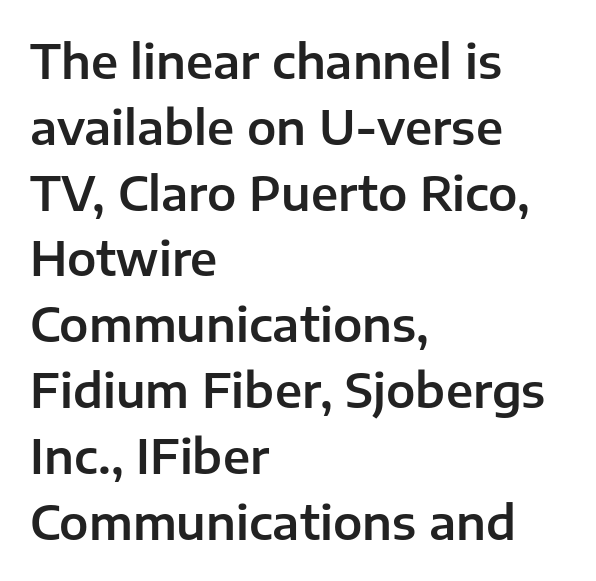
Words float on clear page, feet unadorned. Each line starts at the same left margin while the right side varies. Tracking here is standard; glyphs follow each other at the usual distance. A roman cut, with each character standing at attention. How would I describe the line gaps? Plain and ordinary. Think of a printed novel: that variable character pitch is what you see here.
